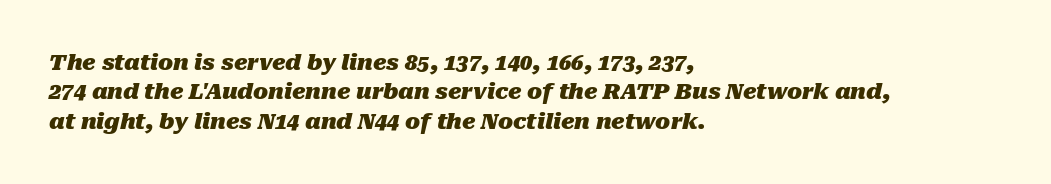
The image shows 22 px bold type, italic (leaning right); set left-aligned, normal line spacing (1.34x), normal letter spacing, not underlined.
